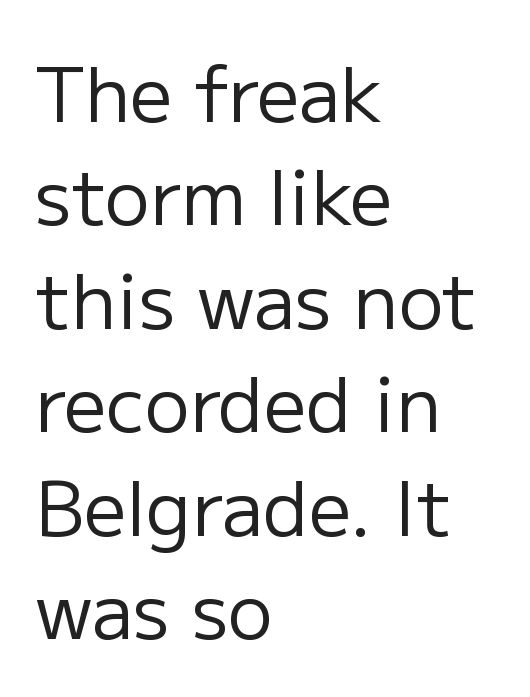
{"serif": "no", "italic": "no", "bold": "no", "weight": "regular", "width": "normal", "stroke_contrast": "low", "x_height": "medium", "monospaced": "no", "underline": "no", "align": "left", "line_spacing": "normal", "line_spacing_ratio": 1.38, "letter_spacing": "normal", "letter_spacing_em": 0.0, "glyph_px": 75}
